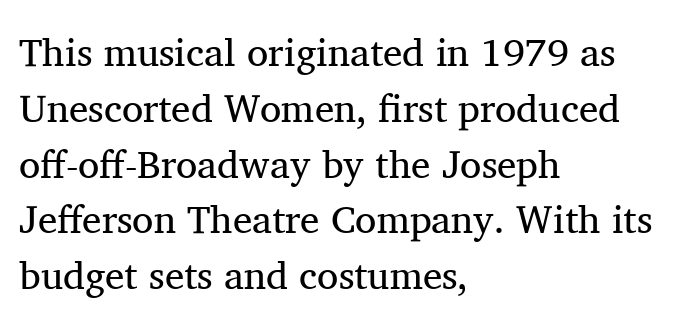
Q: Is the text bold? A: No.
Q: Is the text italic (slanted)? A: No, it is upright.
Q: Is the typeface a serif or a sans-serif typeface? A: Serif.
Q: Is the text underlined? A: No.
Q: How is the paragraph aligned? A: Left-aligned.
Q: Is the spacing between letters normal or unusually wide? A: Normal.
Q: Is the spacing between lines tight, normal or loose? A: Normal.
Q: Width (condensed, normal, or wide)? A: Normal.
Q: Stroke contrast? A: Medium.
Q: x-height? A: Medium.
Q: Monospaced? A: No.
